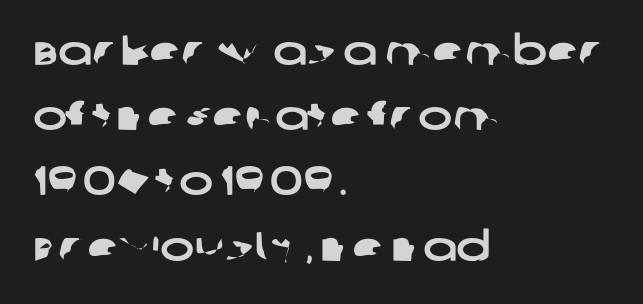
The lines are quadded left. Nope, no serifs anywhere on these letters. Only glyphs here, with clear space below each row. In terms of leading, this rendering sits right in the middle. Tracking here is standard; glyphs follow each other at the usual distance. These lines are rendered in a variable-pitch font.
